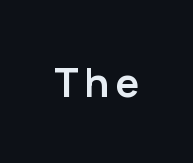
The image shows 40 px semibold sans-serif type, upright; set not underlined; low stroke contrast and a medium x-height.
